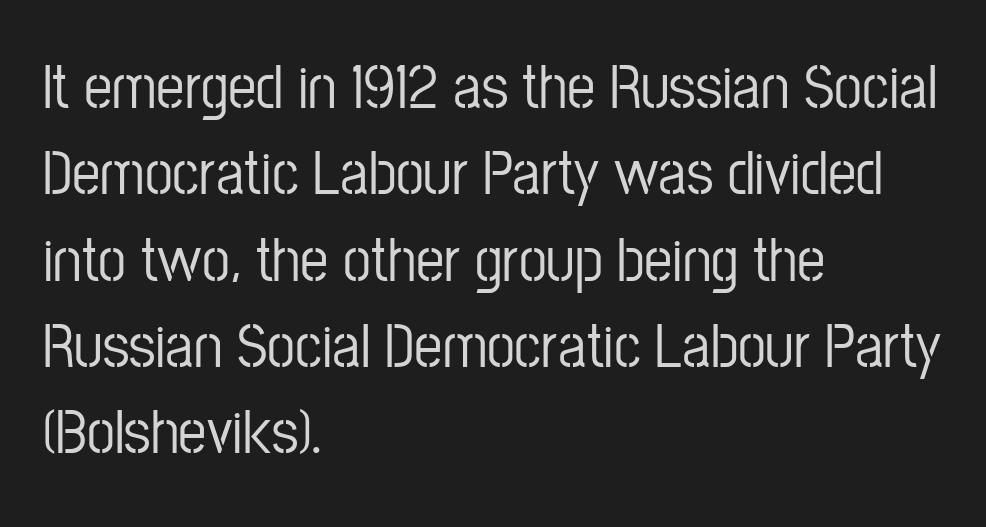
The image shows 63 px condensed sans-serif type, upright; set left-aligned, normal line spacing (1.37x), normal letter spacing, not underlined; low stroke contrast and a medium x-height.
